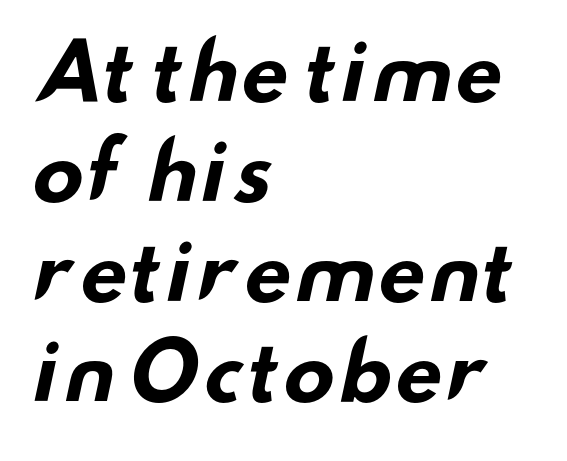
Does the type have serifs? No, each stem ends abruptly. Horizontal bands of white between lines are of average thickness. Strokes here are thick enough to call this a true bold. You could call the tracking neutral — neither tight nor loose.
